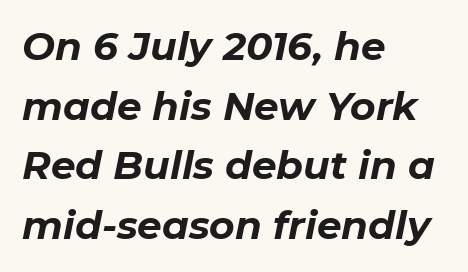
Q: Is the text bold? A: Yes.
Q: Is the text italic (slanted)? A: Yes, it leans right by about 11 degrees.
Q: Is the text underlined? A: No.
Q: How is the paragraph aligned? A: Left-aligned.
Q: Is the spacing between letters normal or unusually wide? A: Normal.
Q: Is the spacing between lines tight, normal or loose? A: Normal.
Q: Width (condensed, normal, or wide)? A: Normal.
Q: Stroke contrast? A: Low.
Q: x-height? A: Medium.
Q: Monospaced? A: No.
